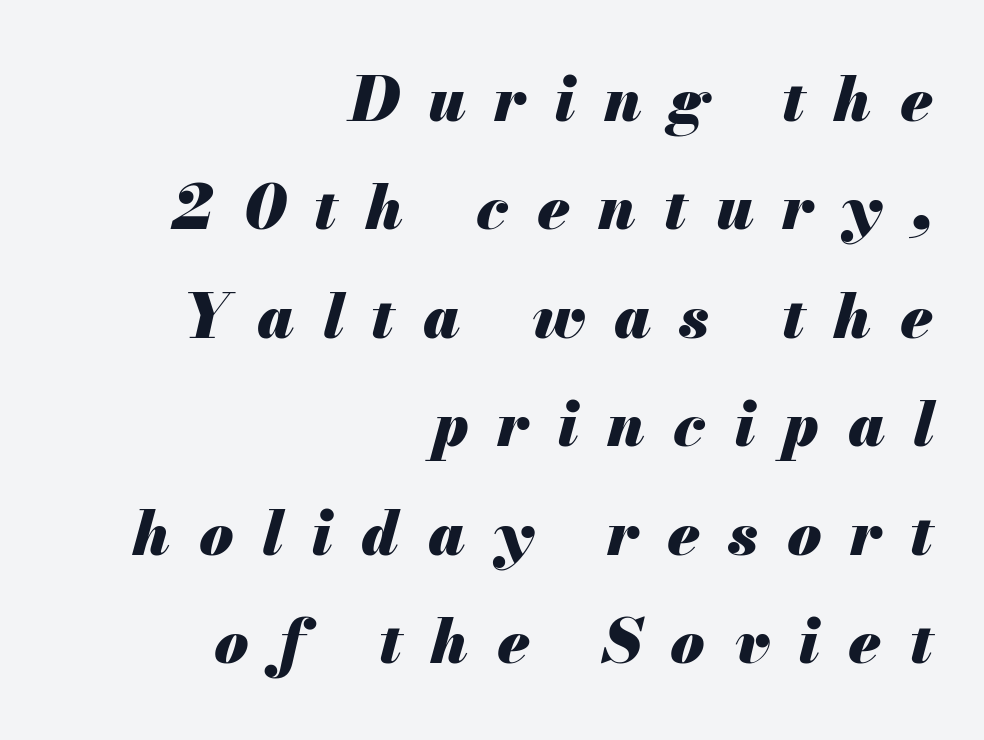
The line texture is sparse and dotted thanks to wide tracking. Line ends are locked; line starts wander. Heavy, bold letterforms. You could not count columns in this text — the font is proportionally spaced.
